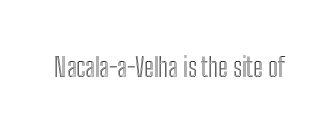
Is there any slant? The stems are plumb. Descenders are the only things crossing below the line. The line texture is even and compact thanks to regular tracking.
